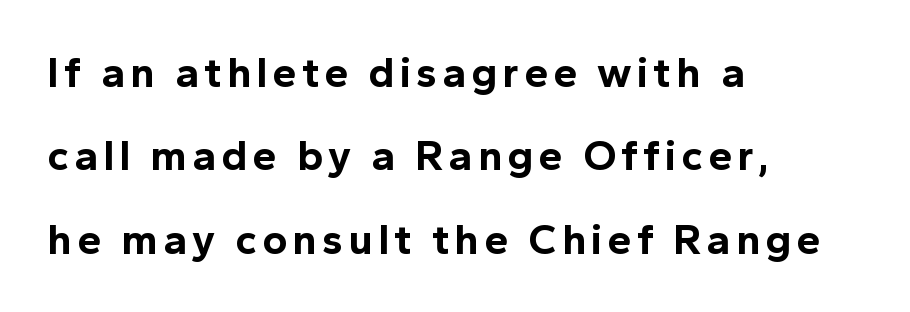
Proportional: the letters do not fall into vertical columns. The typesetter chose a ragged-right arrangement here. Interline gaps are noticeably wide in this sample. Ordinary non-slanted type is in use. Bare-footed words on every line.
